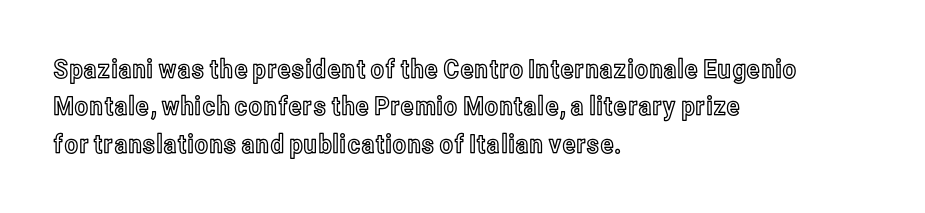
A typesetter would call this zero additional tracking. The string is rendered with underlining switched off. Reading down the block, your eye returns to a fixed left position each line. The lines sit at an ordinary, default distance from one another.
